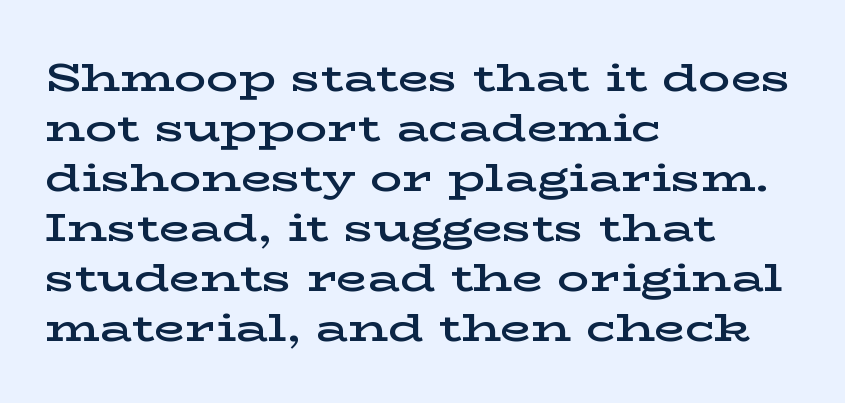
{"serif": "yes", "italic": "no", "bold": "semi", "weight": "semibold", "width": "wide", "stroke_contrast": "low", "x_height": "medium", "monospaced": "no", "underline": "no", "align": "left", "line_spacing": "normal", "line_spacing_ratio": 1.25, "letter_spacing": "normal", "letter_spacing_em": 0.0, "glyph_px": 40}
